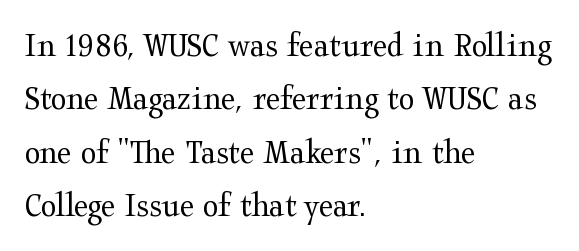
The typesetter chose a ragged-right arrangement here. Whoever set this chose a conventional vertical rhythm. This is roman type, the default non-slanted kind. This sample has the flowing, uneven cadence of proportional lettering. The font is comparable to plain body text, perhaps lighter.
